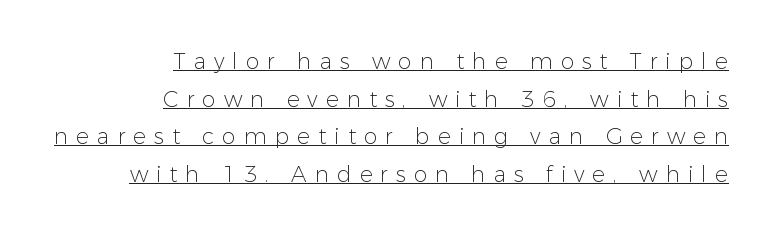
Honestly, the letter spacing is so wide it's the main thing you notice. No heavy texture on the line: the type isn't bold. Caption: multi-line text, flush right, ragged left. Does a line run under the words? Yes, clearly. The letters stand upright; this is a roman face.
